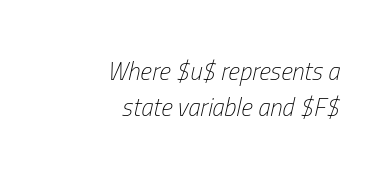
The image shows 25 px text type, italic (leaning right); set right-aligned, normal line spacing (1.44x), normal letter spacing, not underlined.
